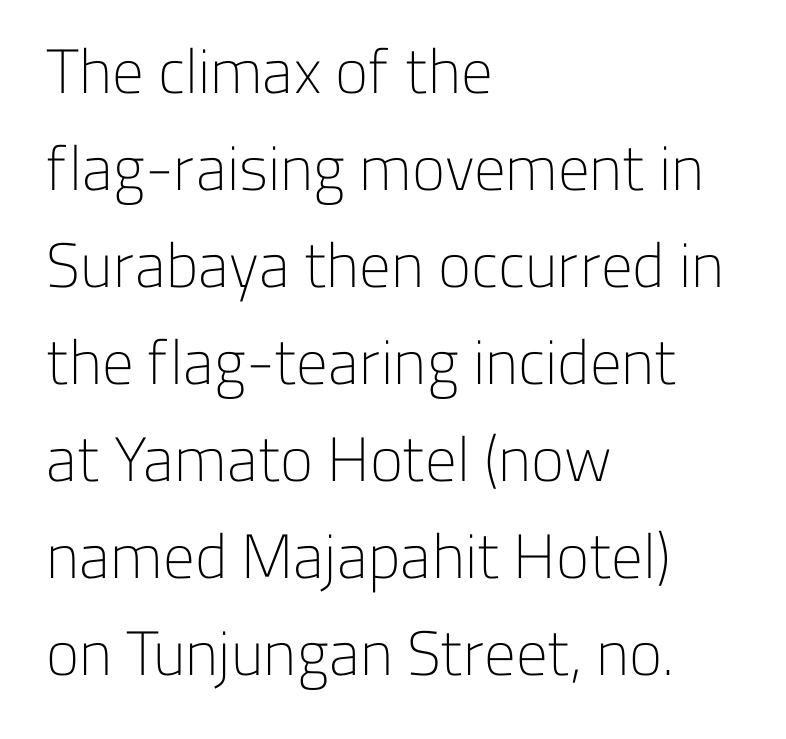
{"serif": "no", "italic": "no", "bold": "no", "weight": "light", "width": "normal", "stroke_contrast": "low", "x_height": "medium", "monospaced": "no", "underline": "no", "align": "left", "line_spacing": "normal", "line_spacing_ratio": 1.54, "letter_spacing": "normal", "letter_spacing_em": 0.0, "glyph_px": 63}
